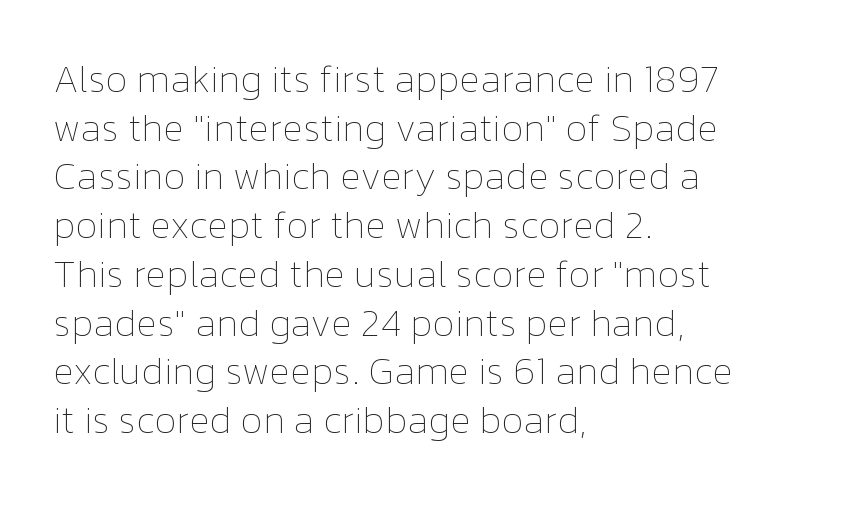
The space beneath each line is pristine and unruled. This is roman type, the default non-slanted kind. The typesetting does not lean heavy: it is not bold. If you drew a ruler down the left edge, every line would touch it. The letters advance in unequal steps, a hallmark of proportional type. Line spacing here is normal.
